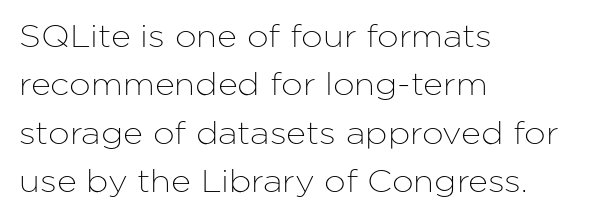
Is there much room between lines? A standard amount, neither cramped nor airy. Style check: upright. The letterforms sit shoulder to shoulder at normal distance. Horizontally, the lines are justified to the leading edge only. Nothing sits at the stroke ends, so this counts as sans-serif.
